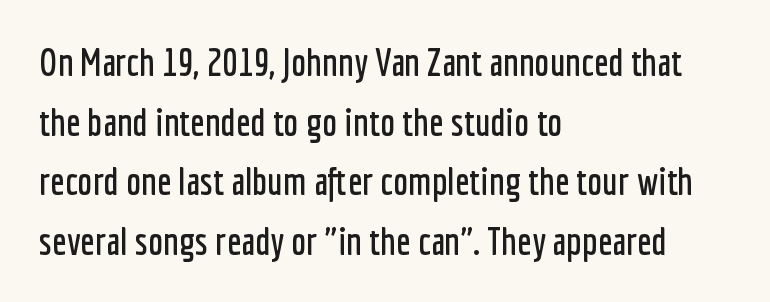
{"serif": "no", "italic": "no", "width": "condensed", "stroke_contrast": "low", "x_height": "medium", "monospaced": "no", "underline": "no", "align": "left", "line_spacing": "normal", "line_spacing_ratio": 1.57, "letter_spacing": "normal", "letter_spacing_em": 0.0, "glyph_px": 38}
